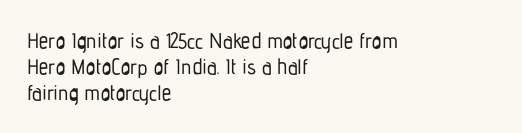
The typesetter chose a ragged-right arrangement here. The type sits square on the baseline with zero lean. There is no visible air inserted between adjacent glyphs. Has an underline been added? It has not.
